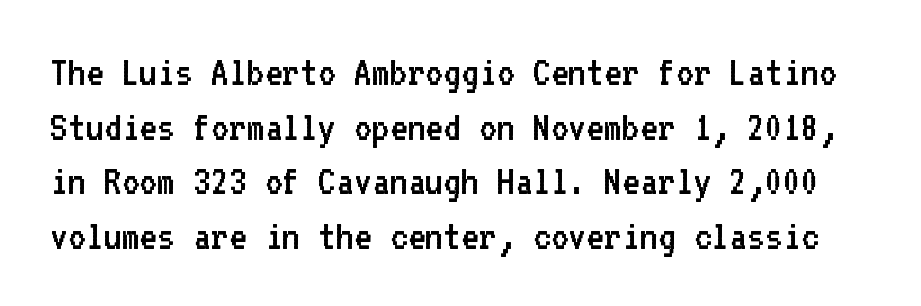
The image shows 43 px regular-weight sans-serif type, upright, monospaced; set normal line spacing (1.27x), normal letter spacing, not underlined; low stroke contrast and a medium x-height.
